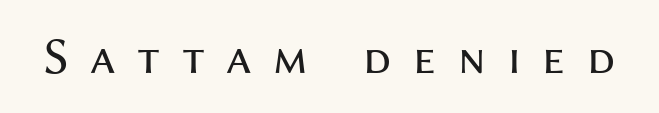
Is this a fixed-width face? No — the glyphs have proportional, varying widths. No letter is thick-stroked: the sample isn't bold. The lettering stays uniformly vertical, giving the passage a roman look. Serifs: no, the terminals of the letterforms are clean.
